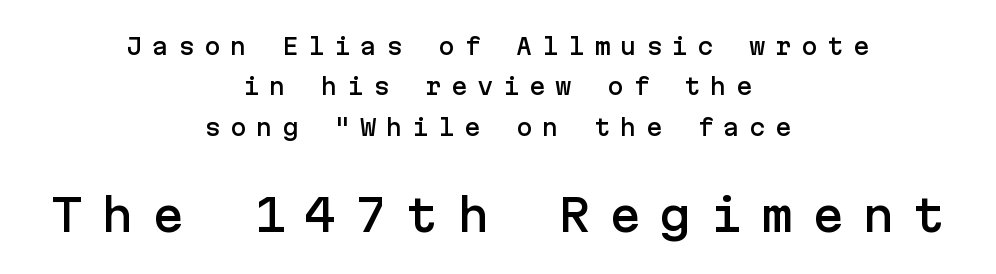
Q: Is the text italic (slanted)? A: No, it is upright.
Q: Is the typeface a serif or a sans-serif typeface? A: Sans-serif.
Q: Is the text underlined? A: No.
Q: How is the paragraph aligned? A: Centered.
Q: Is the spacing between letters normal or unusually wide? A: Unusually wide.
Q: Which block of text is set in a larger size, the first (top) or the second (bottom)? A: The second (bottom) one.
Q: Width (condensed, normal, or wide)? A: Normal.
Q: Stroke contrast? A: Low.
Q: x-height? A: Medium.
